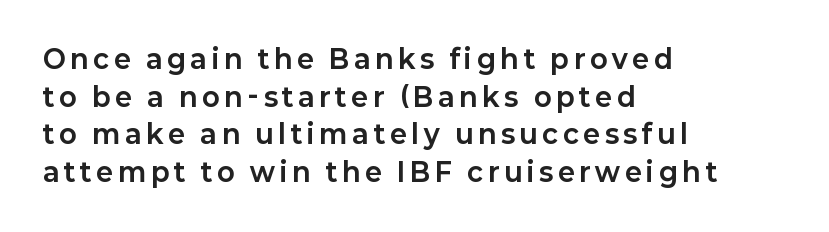
The font is running at its bold setting. Regular leading. Tall strokes in this sample are plumb rather than angled. Casual observation: everything's shoved over to the left. Beneath every word, the page is bare.
